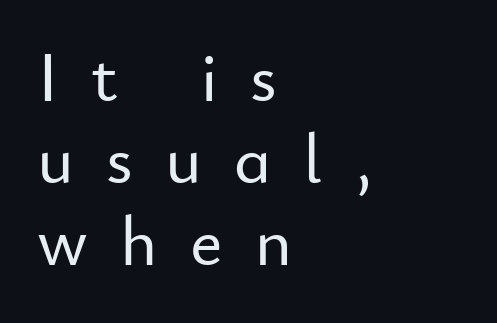
Q: Is the text italic (slanted)? A: No, it is upright.
Q: Is the typeface a serif or a sans-serif typeface? A: Sans-serif.
Q: Is the text underlined? A: No.
Q: How is the paragraph aligned? A: Left-aligned.
Q: Is the spacing between letters normal or unusually wide? A: Unusually wide.
Q: Width (condensed, normal, or wide)? A: Normal.
Q: Stroke contrast? A: Low.
Q: x-height? A: Small.
Q: Monospaced? A: No.
